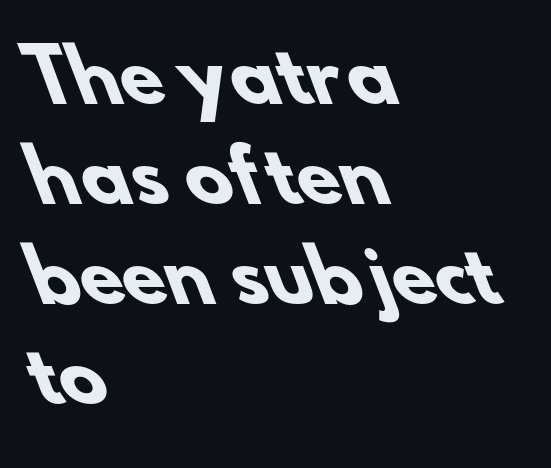
Alignment: flush left. Emphasis by weight is at full strength: bold. Letterform terminals end flat and unadorned throughout the passage. The line-height multiplier appears to be the usual default. This sample uses plain, unmodified letter spacing.
